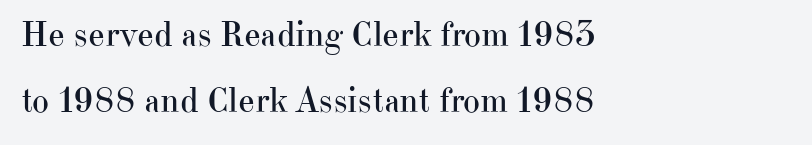
Look at the tracking — it's just the regular setting, nothing added. A serif font was chosen for this passage. This sample has the flowing, uneven cadence of proportional lettering. This sample uses an upright cut, with every glyph sitting square on the baseline. The paragraph has a hard left edge and a soft right edge.
